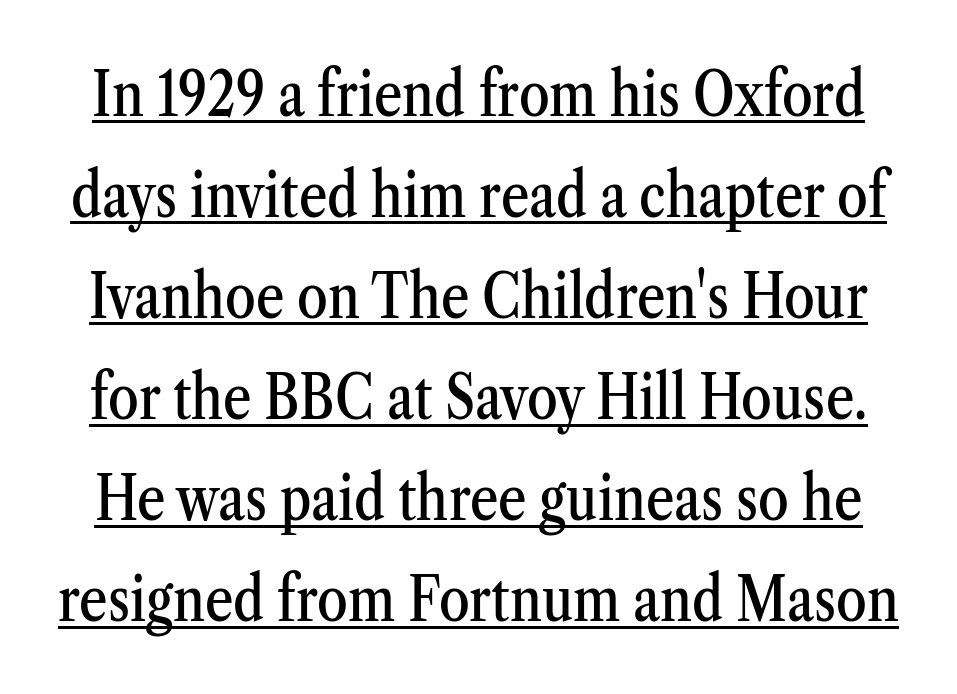
Q: Is the text italic (slanted)? A: No, it is upright.
Q: Is the typeface a serif or a sans-serif typeface? A: Serif.
Q: Is the text underlined? A: Yes.
Q: Is the spacing between letters normal or unusually wide? A: Normal.
Q: Is the spacing between lines tight, normal or loose? A: Normal.
Q: Width (condensed, normal, or wide)? A: Condensed.
Q: Stroke contrast? A: Medium.
Q: x-height? A: Medium.
Q: Monospaced? A: No.
